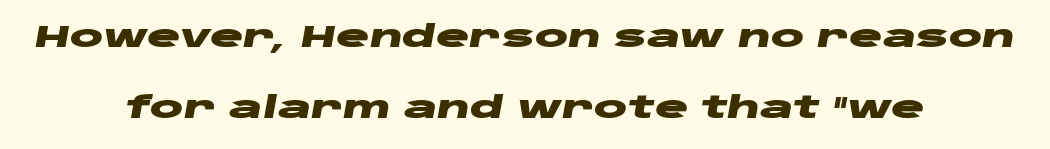
If you measured baseline to baseline, you'd find a long distance. You'd pick this weight for a headline — it's a proper bold. The letters sit at their default tracking, neither squeezed nor spread. Think of a printed novel: that variable character pitch is what you see here. Characters are canted at an angle relative to the baseline's perpendicular. The words here are not underlined.
